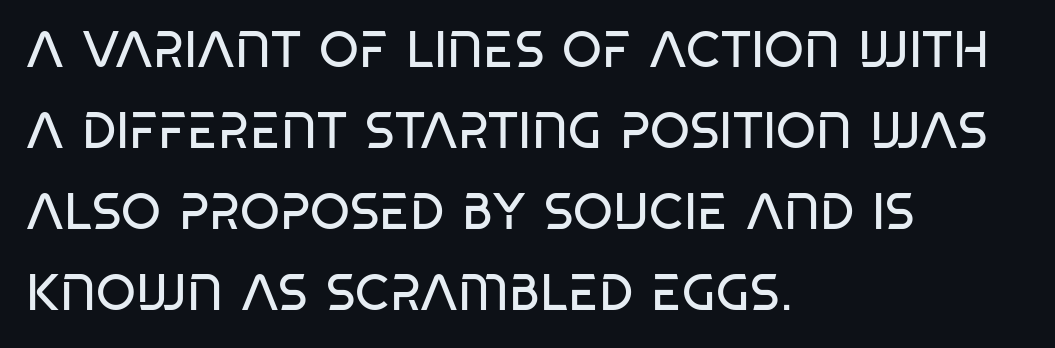
Is the block centered? No — it sits flush against the left margin. Character widths vary here, with narrow letters taking less room than wide ones. The font sits on the lighter half of the weight spectrum, regular included. Plain, unruled lines of type.
